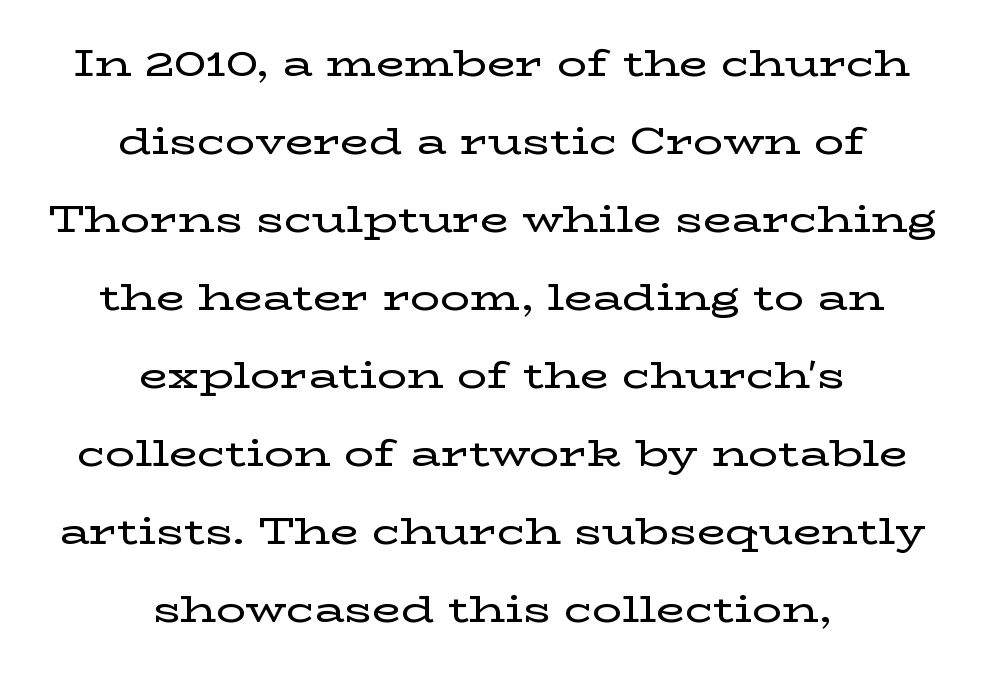
Q: Is the text italic (slanted)? A: No, it is upright.
Q: Is the typeface a serif or a sans-serif typeface? A: Serif.
Q: Is the text underlined? A: No.
Q: How is the paragraph aligned? A: Centered.
Q: Is the spacing between letters normal or unusually wide? A: Normal.
Q: Is the spacing between lines tight, normal or loose? A: Loose.
Q: Width (condensed, normal, or wide)? A: Wide.
Q: Stroke contrast? A: Low.
Q: x-height? A: Medium.
Q: Monospaced? A: No.
